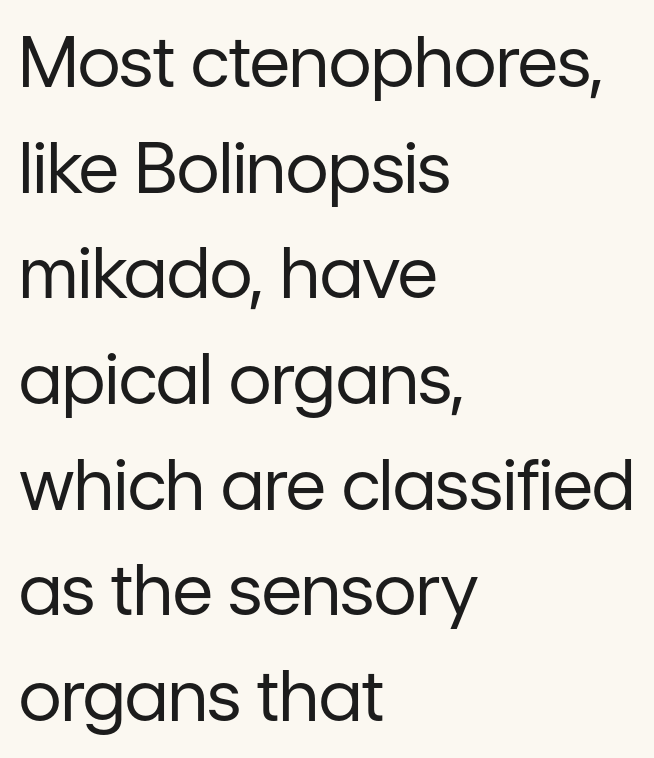
The ragged edge is on the right, which tells us the setting is flush left. Classification — sans serif. Words appear dense and cohesive because spacing is normal. The block of text has a typical density, with ordinary space between rows. Stems here are at most as thick as an everyday book face. Anything drawn beneath the words? Only blank space.
